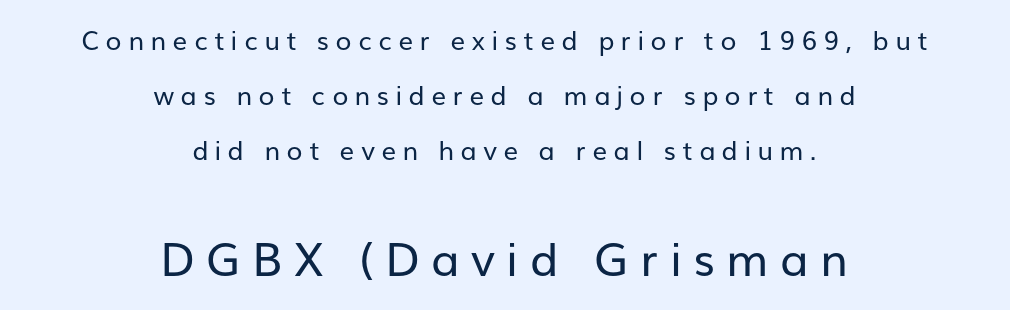
The image shows 46 px regular-weight sans-serif type, upright; set centered, loose line spacing (2.12x), unusually wide letter spacing (+0.25 em), not underlined; the second (bottom) block is 1.77x larger; low stroke contrast and a medium x-height.
